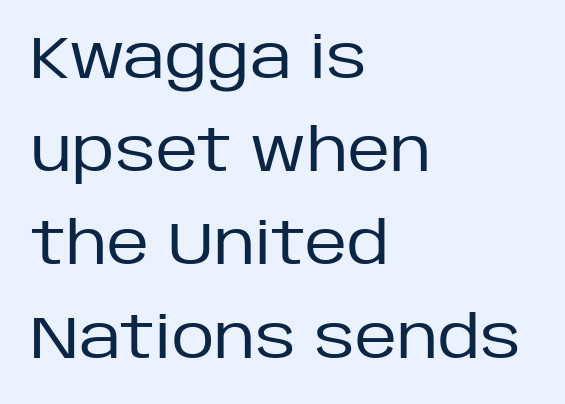
The typography opts for an upright posture over an oblique one. Rows of type keep a routine distance in the vertical direction. The letters advance in unequal steps, a hallmark of proportional type. The line texture is even and compact thanks to regular tracking. The lines in this sample share a left origin and differ only in where they stop.
